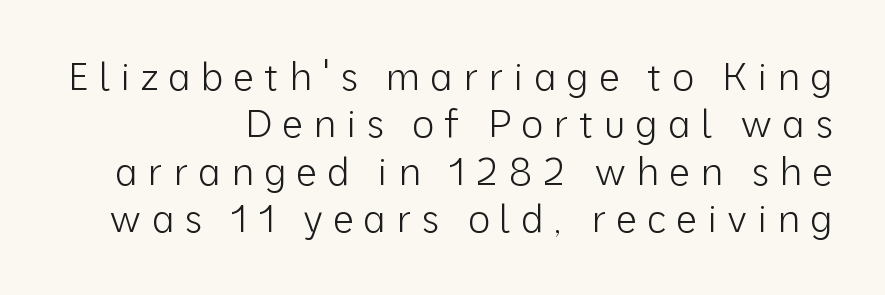
Vertically, the passage feels balanced, rows spaced as you'd expect. Each row of text sits above clean, open space. Do the characters align in a grid? No, the font is proportional. This rendering widens character spacing well past its baseline value.
